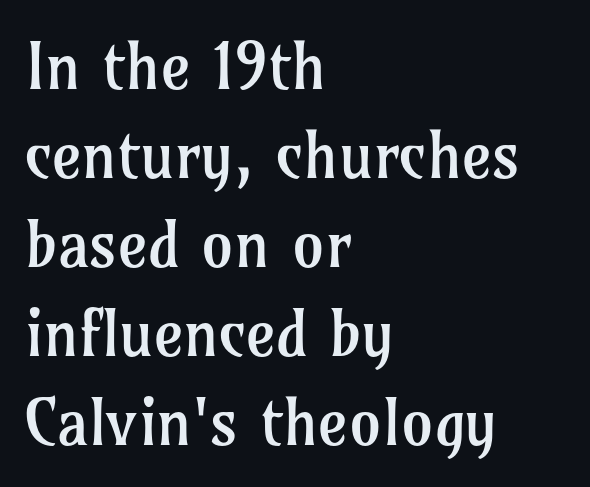
Visually the block forms a straight wall on the left and a jagged coastline on the right. Descenders hang freely into open space. Stem width sits at or under what a default text font uses. These lines keep a tight, regular rhythm from letter to letter. You could not count columns in this text — the font is proportionally spaced. What's the leading like? Ordinary, nothing unusual.
